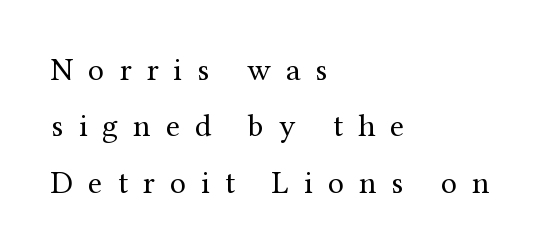
Q: Is the text bold? A: No.
Q: Is the text italic (slanted)? A: No, it is upright.
Q: Is the typeface a serif or a sans-serif typeface? A: Serif.
Q: Is the text underlined? A: No.
Q: How is the paragraph aligned? A: Left-aligned.
Q: Is the spacing between letters normal or unusually wide? A: Unusually wide.
Q: Width (condensed, normal, or wide)? A: Normal.
Q: Stroke contrast? A: Medium.
Q: x-height? A: Medium.
Q: Monospaced? A: No.
